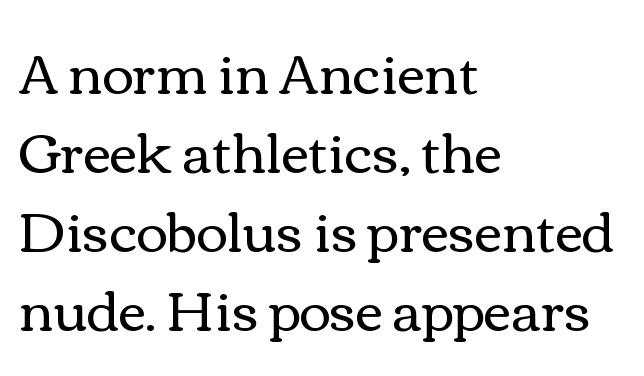
The lines are quadded left. Words appear dense and cohesive because spacing is normal. Weight class: somewhere from thin through regular. Each row of text sits above clean, open space.
